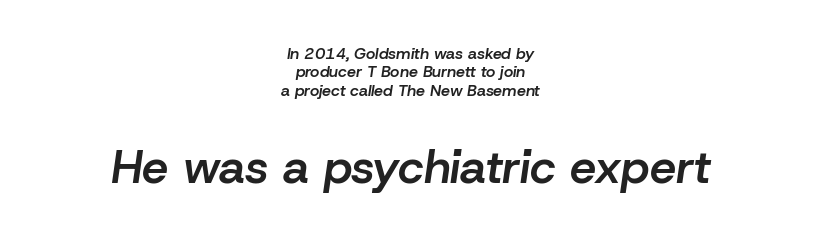
Slightly chunky letters — semibold, I'd say, not full bold. The gaps between neighbouring characters are ordinary and unremarkable. Lines of text with bare space underneath. The emphasis by scale lands on block number two, below.
